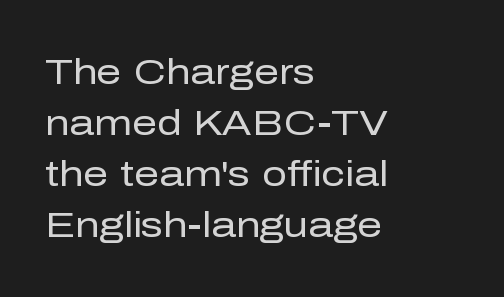
{"serif": "no", "italic": "no", "bold": "no", "weight": "regular", "width": "normal", "stroke_contrast": "low", "x_height": "medium", "monospaced": "no", "underline": "no", "align": "left", "line_spacing": "normal", "line_spacing_ratio": 1.46, "letter_spacing": "normal", "letter_spacing_em": 0.0, "glyph_px": 35}
